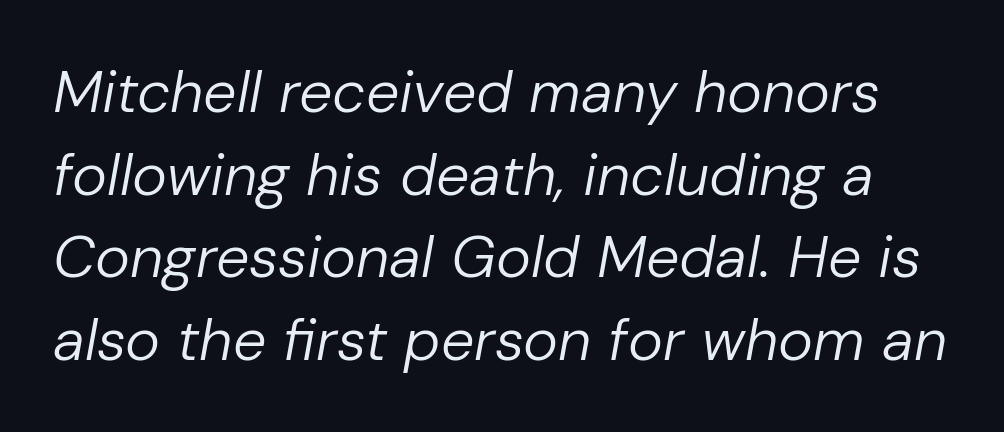
The specimen reads as italic at a glance. A bare baseline throughout the passage. Spacing verdict: proportional, widths tailored to each character. The designer left line spacing at the default. The horizontal fit of the characters is conventional and even.
